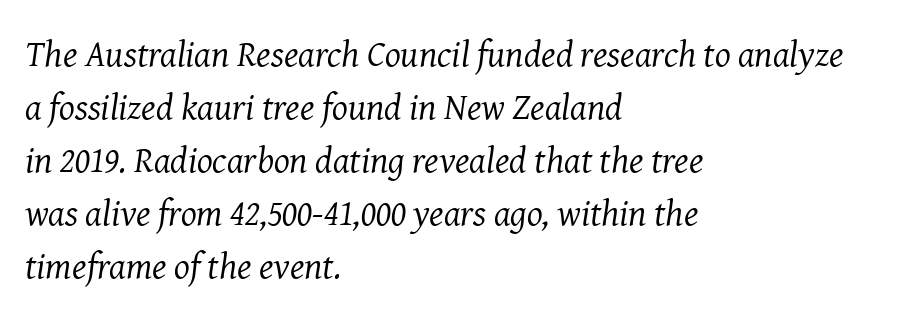
The image shows 37 px regular-weight serif type, italic (leaning right); set left-aligned, normal line spacing (1.43x), normal letter spacing, not underlined; medium stroke contrast and a medium x-height.
